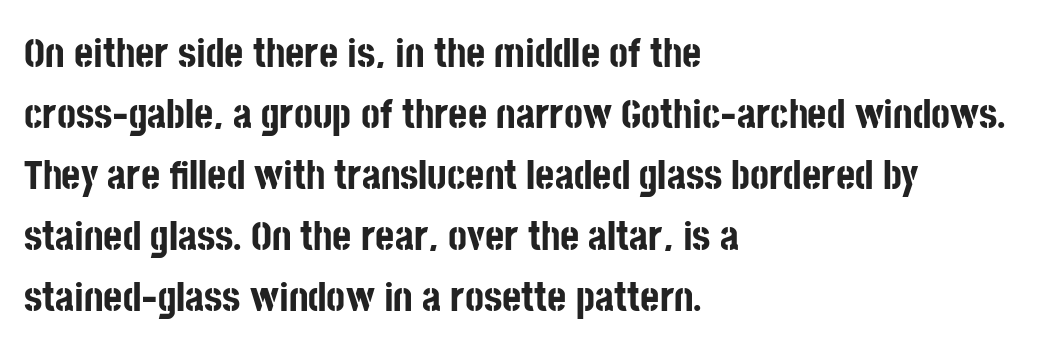
{"serif": "no", "italic": "no", "bold": "yes", "weight": "bold", "width": "condensed", "stroke_contrast": "low", "x_height": "large", "monospaced": "no", "underline": "no", "align": "left", "line_spacing": "normal", "line_spacing_ratio": 1.49, "letter_spacing": "normal", "letter_spacing_em": 0.0, "glyph_px": 41}
